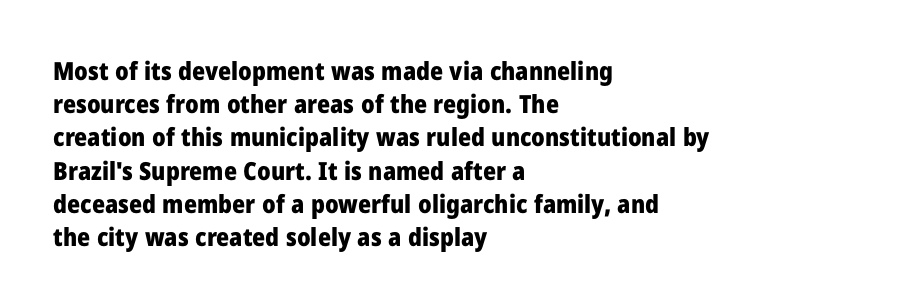
One-word summary of the alignment: left. Compared with an ordinary text face, these strokes are far heavier — a full bold. Interline gaps are of average width in this sample. Letter spacing: default. The baseline area is clear. The letters stand upright; this is a roman face.
